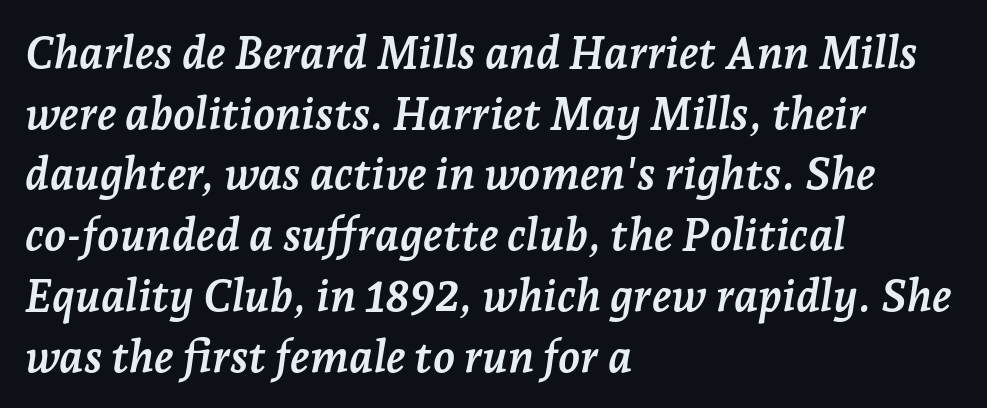
Q: Is the text bold? A: Yes.
Q: Is the text italic (slanted)? A: Yes, it leans right by about 7 degrees.
Q: Is the typeface a serif or a sans-serif typeface? A: Serif.
Q: Is the text underlined? A: No.
Q: How is the paragraph aligned? A: Left-aligned.
Q: Is the spacing between letters normal or unusually wide? A: Normal.
Q: Is the spacing between lines tight, normal or loose? A: Normal.
Q: Width (condensed, normal, or wide)? A: Normal.
Q: Stroke contrast? A: Low.
Q: x-height? A: Medium.
Q: Monospaced? A: No.
